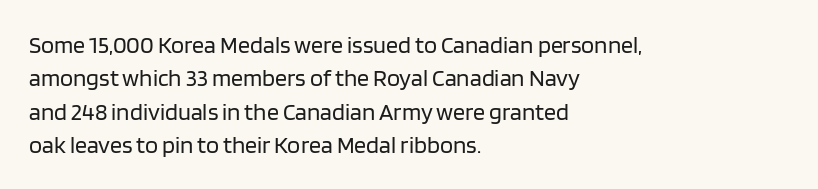
Q: Is the text bold? A: No.
Q: Is the text italic (slanted)? A: No, it is upright.
Q: Is the text underlined? A: No.
Q: How is the paragraph aligned? A: Left-aligned.
Q: Is the spacing between letters normal or unusually wide? A: Normal.
Q: Is the spacing between lines tight, normal or loose? A: Normal.
